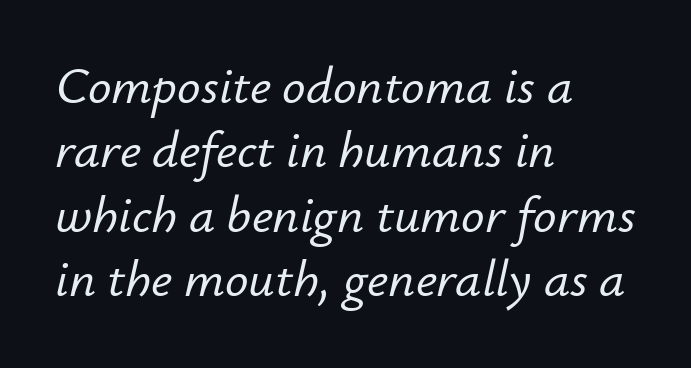
{"italic": "yes", "lean": "right", "slant_degrees": 12, "width": "normal", "stroke_contrast": "low", "x_height": "small", "monospaced": "no", "underline": "no", "align": "left", "line_spacing_ratio": 1.24, "letter_spacing": "normal", "letter_spacing_em": 0.0, "glyph_px": 52}
